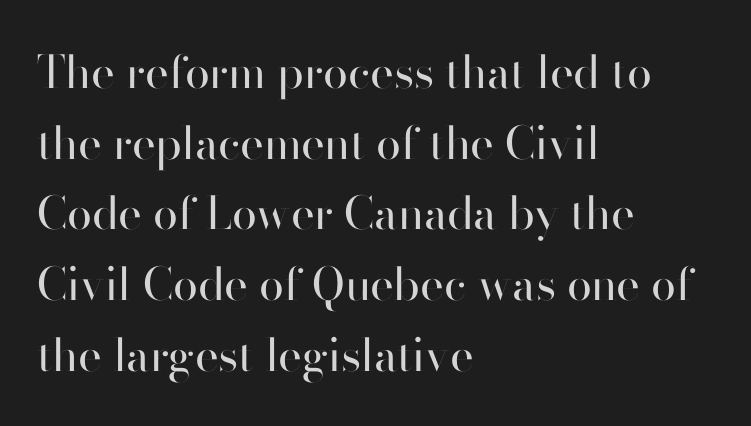
Alignment: flush left. Is there any slant? The stems are plumb. Letterform terminals end flat and unadorned throughout the passage. Each word holds together tightly as a unit, with standard inter-letter gaps. Proportional: the letters do not fall into vertical columns.
